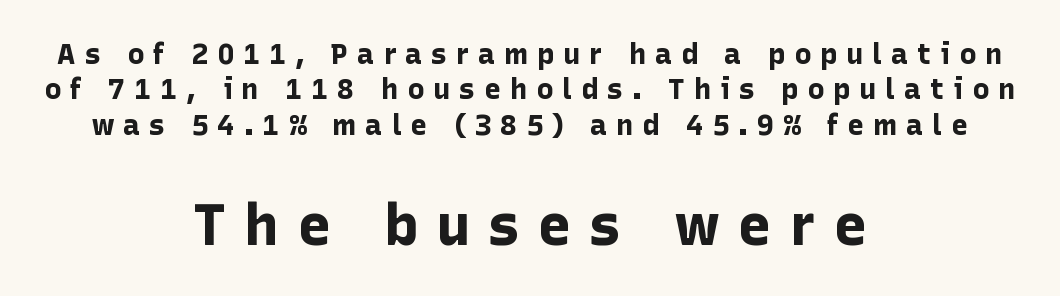
The image shows 58 px bold sans-serif type, upright; set centered, line spacing 1.22x, unusually wide letter spacing (+0.3 em), not underlined; the second (bottom) block is 2.0x larger; low stroke contrast and a medium x-height.
